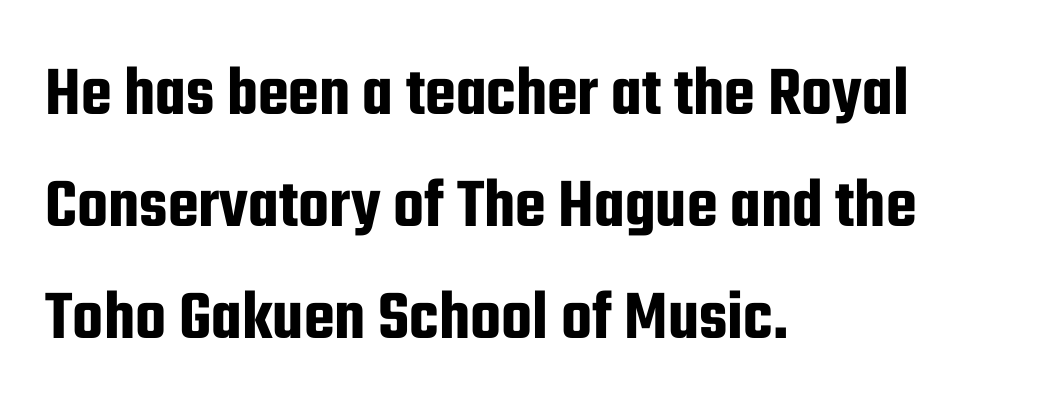
{"serif": "no", "italic": "no", "width": "condensed", "stroke_contrast": "low", "x_height": "medium", "monospaced": "no", "underline": "no", "align": "left", "line_spacing": "normal", "line_spacing_ratio": 1.58, "letter_spacing": "normal", "letter_spacing_em": 0.0, "glyph_px": 71}
